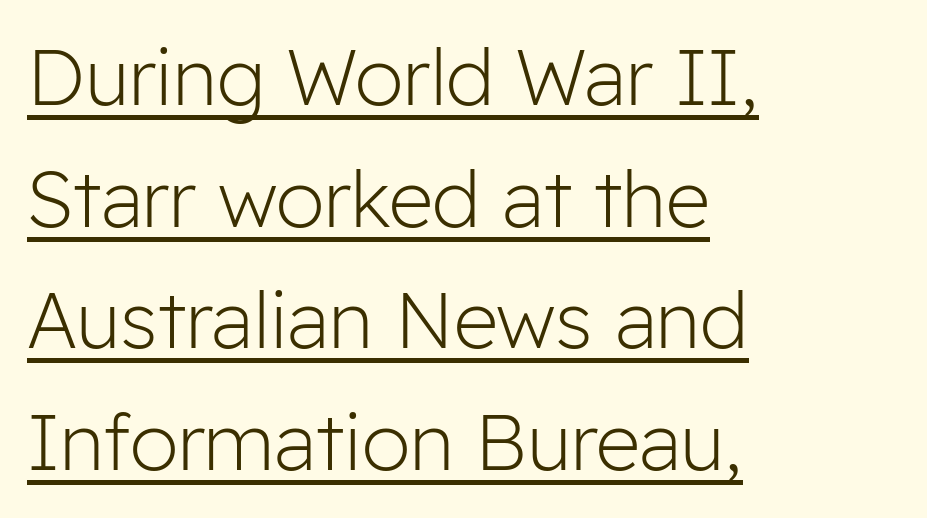
The image shows 78 px light sans-serif type, upright; set left-aligned, normal line spacing (1.56x), normal letter spacing, underlined; low stroke contrast and a medium x-height.
